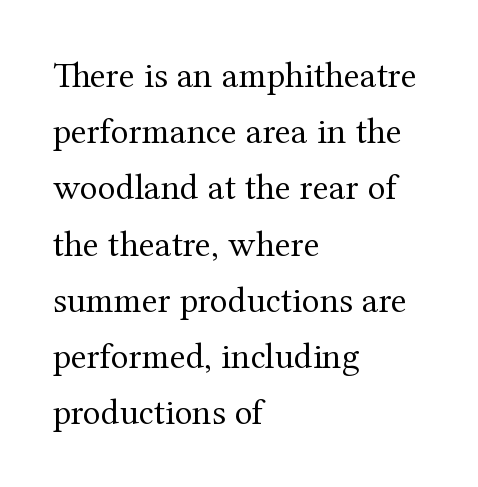
Q: Is the text bold? A: No.
Q: Is the text italic (slanted)? A: No, it is upright.
Q: Is the typeface a serif or a sans-serif typeface? A: Serif.
Q: Is the text underlined? A: No.
Q: How is the paragraph aligned? A: Left-aligned.
Q: Is the spacing between letters normal or unusually wide? A: Normal.
Q: Is the spacing between lines tight, normal or loose? A: Normal.
Q: Width (condensed, normal, or wide)? A: Normal.
Q: Stroke contrast? A: Medium.
Q: x-height? A: Medium.
Q: Monospaced? A: No.
